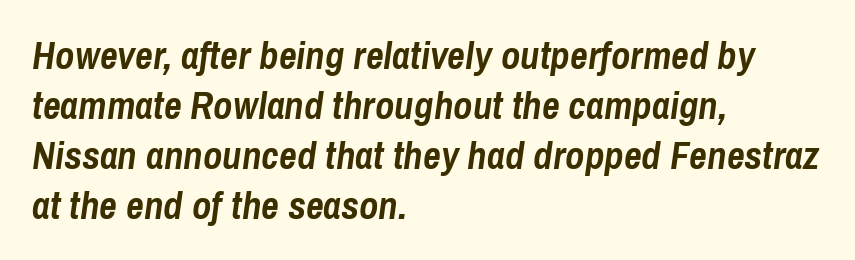
{"italic": "yes", "lean": "right", "slant_degrees": 8, "bold": "yes", "weight": "semibold", "width": "condensed", "stroke_contrast": "low", "x_height": "medium", "monospaced": "no", "underline": "no", "align": "left", "line_spacing": "normal", "line_spacing_ratio": 1.28, "letter_spacing": "normal", "letter_spacing_em": 0.0, "glyph_px": 39}
